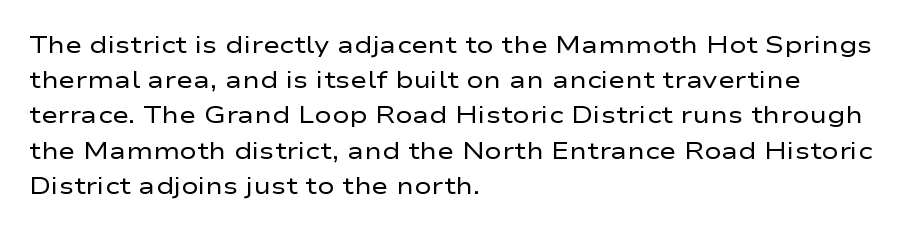
A typesetter would call this leading conventional body-copy spacing. Casual observation: everything's shoved over to the left. Counters stay open thanks to moderate or lighter strokes. The lettering stays uniformly vertical, giving the passage a roman look. No extra tracking has been applied to these lines. The gap between lines stays unmarked.
